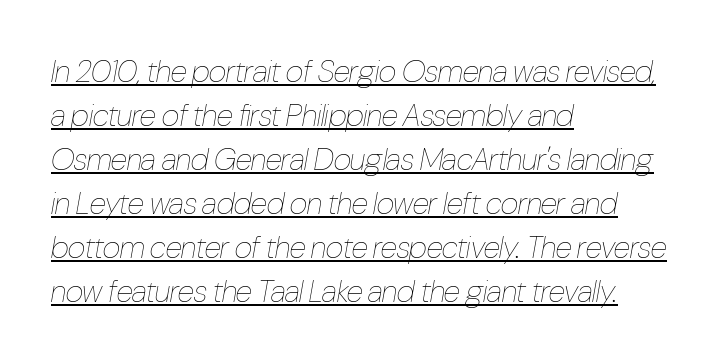
You can tell it's italic because the verticals aren't actually vertical. The sample's only ornament is a line tracing under the words. The setting favours the left margin, as ordinary paragraphs usually do. Characters follow at the spacing the type designer built in.
